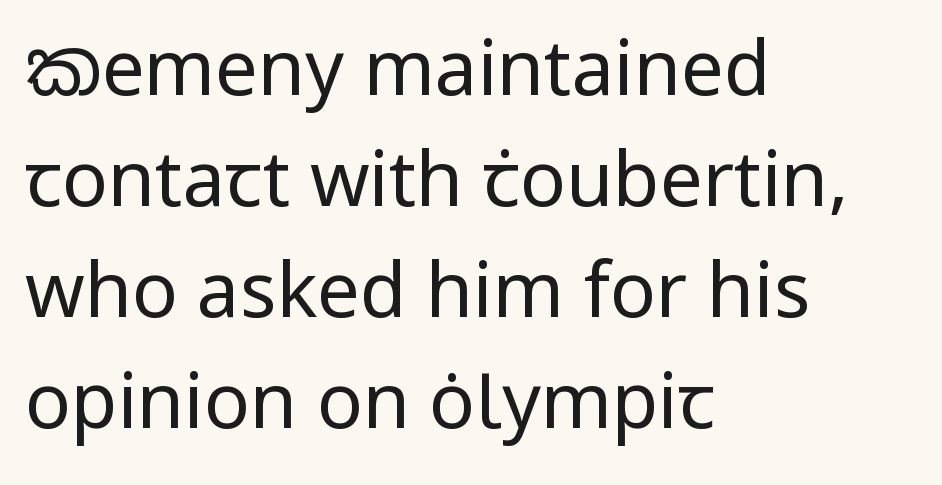
There is no visible air inserted between adjacent glyphs. A quiet, ordinary-to-light weight characterises the typeface. The strip under each line holds only bare page. A typesetter would call this proportional, since set widths differ per character.
